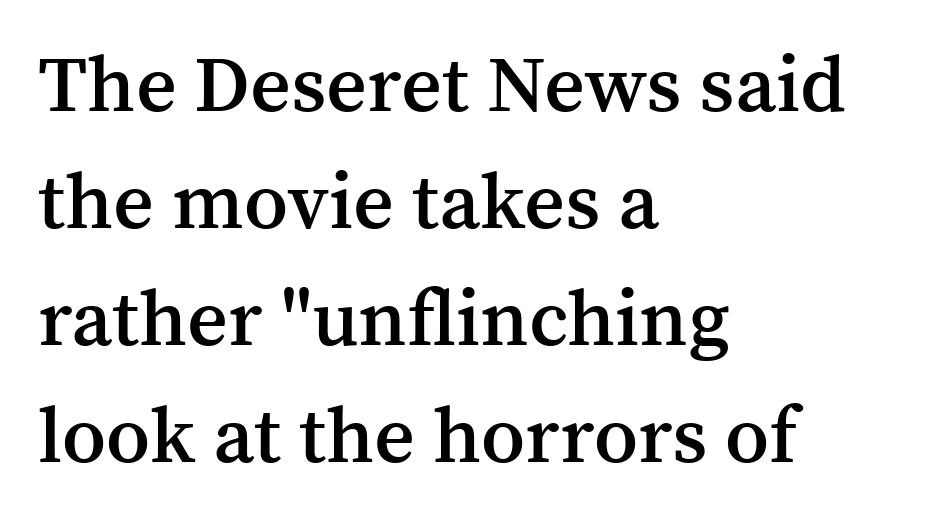
Q: Is the text bold? A: Semi-bold.
Q: Is the text italic (slanted)? A: No, it is upright.
Q: Is the typeface a serif or a sans-serif typeface? A: Serif.
Q: Is the text underlined? A: No.
Q: How is the paragraph aligned? A: Left-aligned.
Q: Is the spacing between letters normal or unusually wide? A: Normal.
Q: Is the spacing between lines tight, normal or loose? A: Normal.
Q: Width (condensed, normal, or wide)? A: Normal.
Q: Stroke contrast? A: Medium.
Q: x-height? A: Medium.
Q: Monospaced? A: No.
